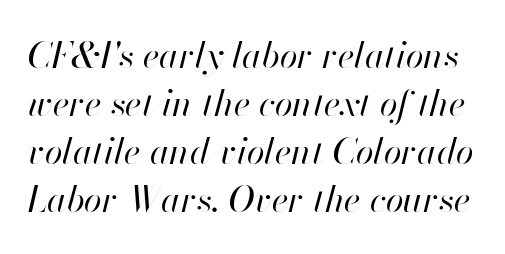
Weight: regular or lighter. The rendering applies a slant to the glyphs. The face used here is proportionally spaced, like ordinary book or web type. The baseline area is clear.
